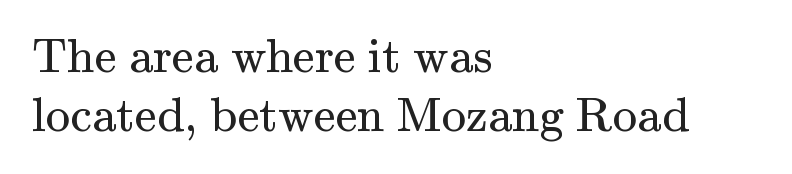
Observe the serifs anchoring each vertical stroke in this sample. You could not count columns in this text — the font is proportionally spaced. The specimen reads as upright at a glance. You could call the tracking neutral — neither tight nor loose.
